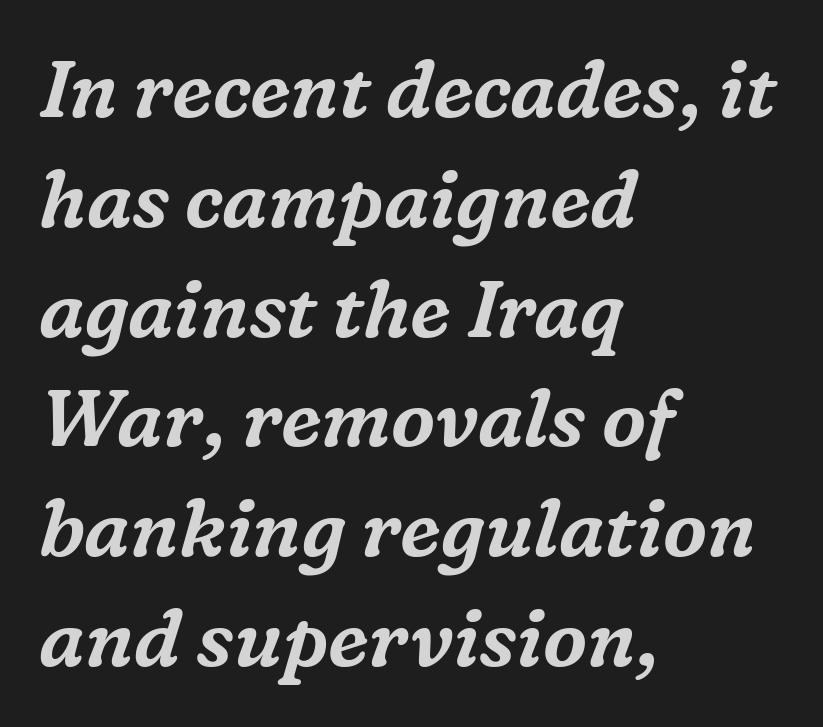
Q: Is the text italic (slanted)? A: Yes, it leans right by about 16 degrees.
Q: Is the typeface a serif or a sans-serif typeface? A: Serif.
Q: Is the text underlined? A: No.
Q: How is the paragraph aligned? A: Left-aligned.
Q: Is the spacing between letters normal or unusually wide? A: Normal.
Q: Is the spacing between lines tight, normal or loose? A: Normal.
Q: Width (condensed, normal, or wide)? A: Normal.
Q: Stroke contrast? A: Medium.
Q: x-height? A: Medium.
Q: Monospaced? A: No.
